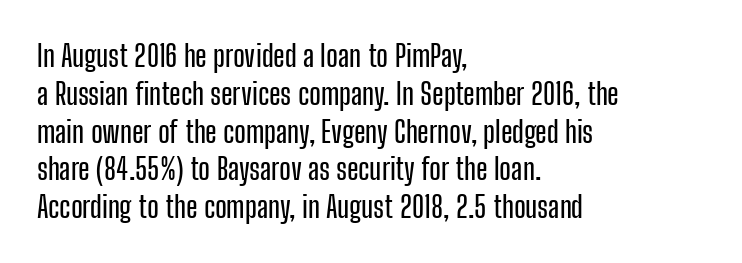
{"serif": "no", "italic": "no", "width": "condensed", "stroke_contrast": "low", "x_height": "medium", "monospaced": "no", "underline": "no", "align": "left", "line_spacing": "normal", "line_spacing_ratio": 1.26, "letter_spacing": "normal", "letter_spacing_em": 0.0, "glyph_px": 30}
